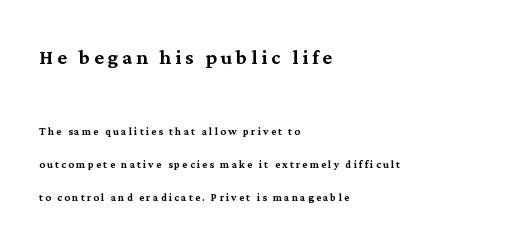
Q: Is the text italic (slanted)? A: No, it is upright.
Q: Is the text underlined? A: No.
Q: How is the paragraph aligned? A: Left-aligned.
Q: Is the spacing between lines tight, normal or loose? A: Loose.
Q: Which block of text is set in a larger size, the first (top) or the second (bottom)? A: The first (top) one.
